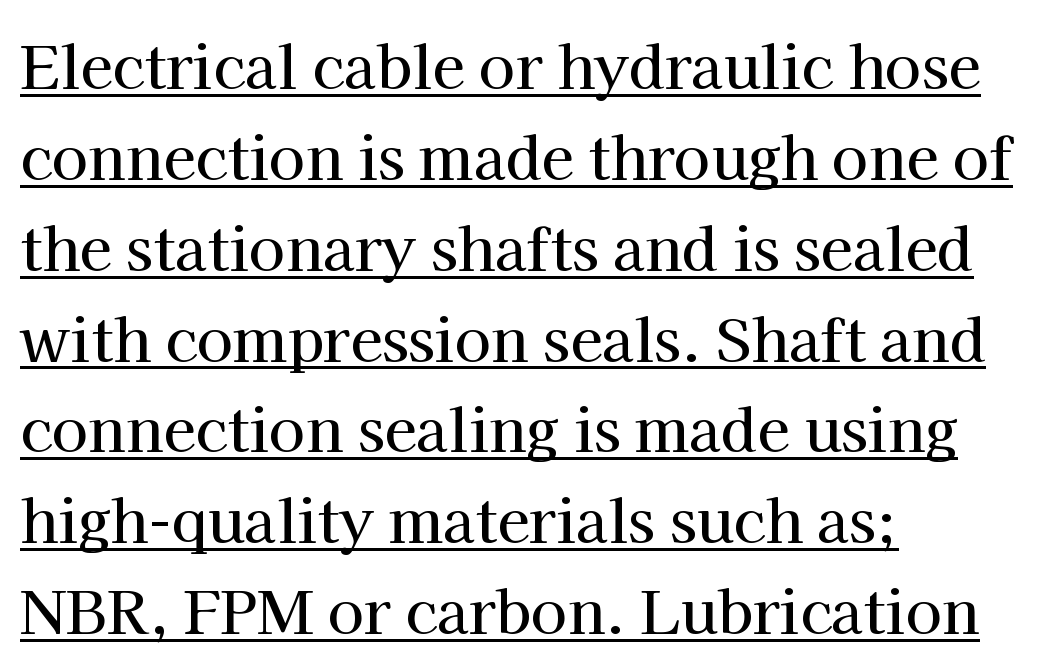
{"serif": "yes", "italic": "no", "width": "normal", "stroke_contrast": "high", "x_height": "medium", "monospaced": "no", "underline": "yes", "align": "left", "line_spacing": "normal", "line_spacing_ratio": 1.54, "letter_spacing": "normal", "letter_spacing_em": 0.0, "glyph_px": 59}
